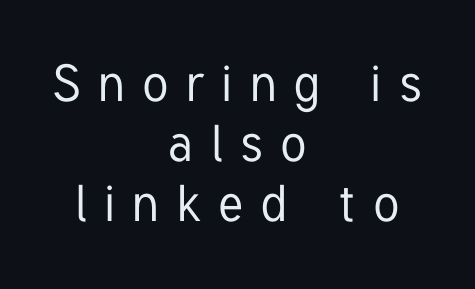
{"serif": "no", "italic": "no", "width": "condensed", "stroke_contrast": "low", "x_height": "medium", "monospaced": "no", "underline": "no", "align": "center", "line_spacing_ratio": 1.18, "letter_spacing": "wide", "letter_spacing_em": 0.35, "glyph_px": 51}
